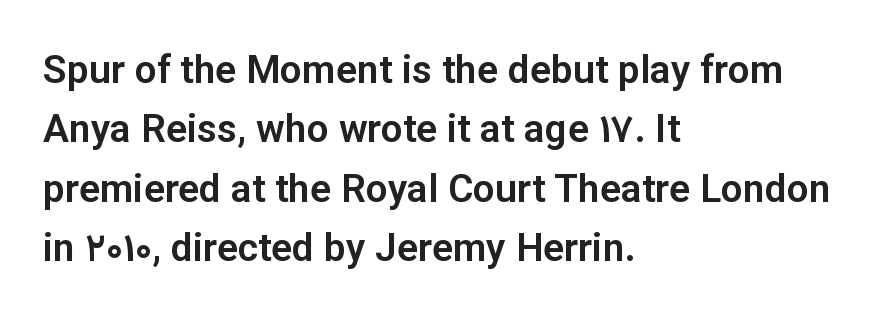
Lines of text with bare space underneath. Leftover space on each line is placed entirely after the last word. Italic? Not at all — the glyphs are vertical. The line-height multiplier appears to be the usual default.
